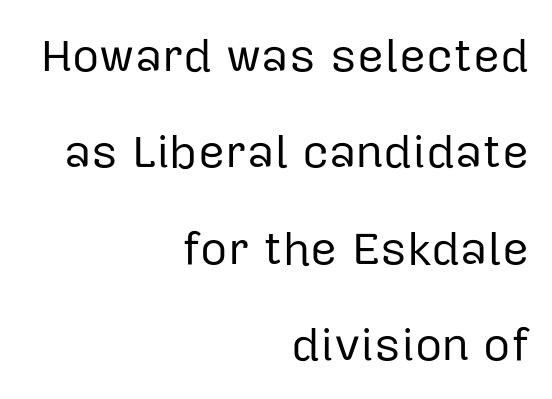
You can tell from the bare stems that sans-serif type was used. The typography opts for an upright posture over an oblique one. In terms of letterspacing, this is plain default setting. The typeface has the unassuming heft of standard copy or less. Note the varied advance widths — an 'i' is clearly narrower than an 'm'.
